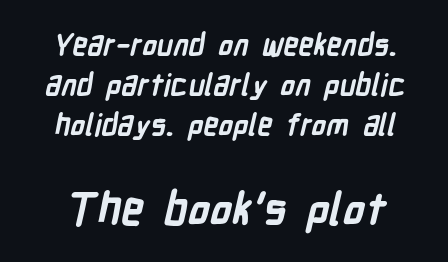
Q: Is the text bold? A: Yes.
Q: Is the typeface a serif or a sans-serif typeface? A: Sans-serif.
Q: Is the text underlined? A: No.
Q: Is the spacing between letters normal or unusually wide? A: Normal.
Q: Is the spacing between lines tight, normal or loose? A: Normal.
Q: Which block of text is set in a larger size, the first (top) or the second (bottom)? A: The second (bottom) one.
Q: Width (condensed, normal, or wide)? A: Condensed.
Q: Stroke contrast? A: Low.
Q: x-height? A: Medium.
Q: Monospaced? A: No.
